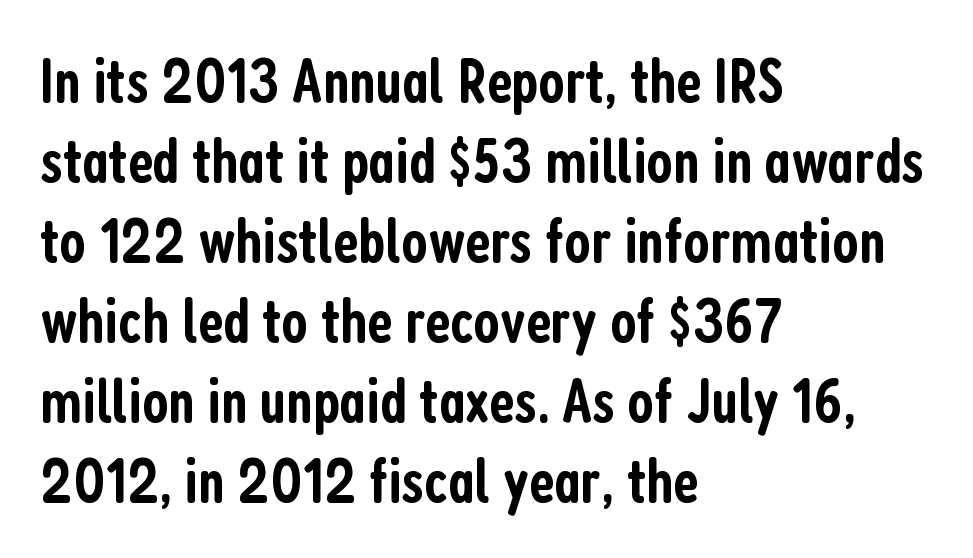
The image shows 63 px semibold, condensed sans-serif type, upright; set left-aligned, normal line spacing (1.27x), normal letter spacing, not underlined; low stroke contrast and a medium x-height.
